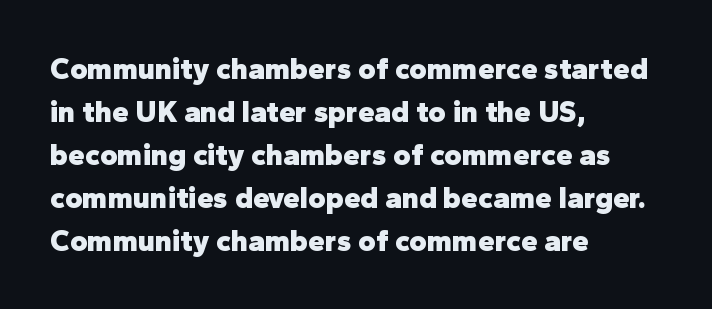
{"serif": "no", "italic": "no", "bold": "yes", "weight": "heavy", "width": "normal", "stroke_contrast": "low", "x_height": "medium", "monospaced": "no", "underline": "no", "align": "left", "line_spacing": "normal", "line_spacing_ratio": 1.43, "letter_spacing": "normal", "letter_spacing_em": 0.0, "glyph_px": 30}
